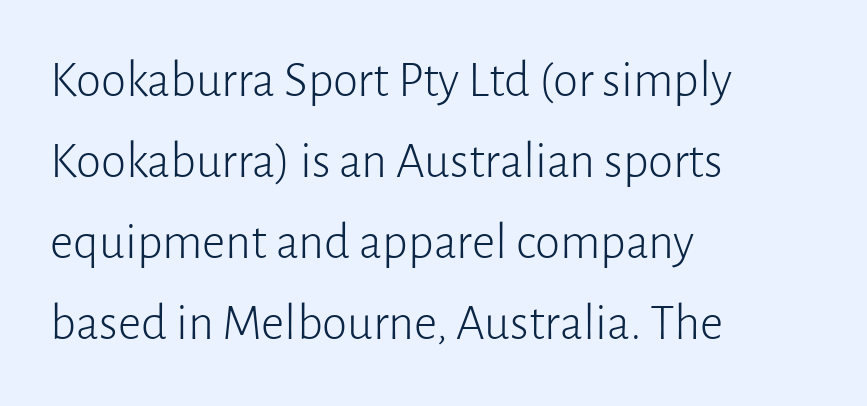
The image shows 51 px light sans-serif type, upright; set left-aligned, normal line spacing (1.59x), normal letter spacing, not underlined; low stroke contrast and a medium x-height.
